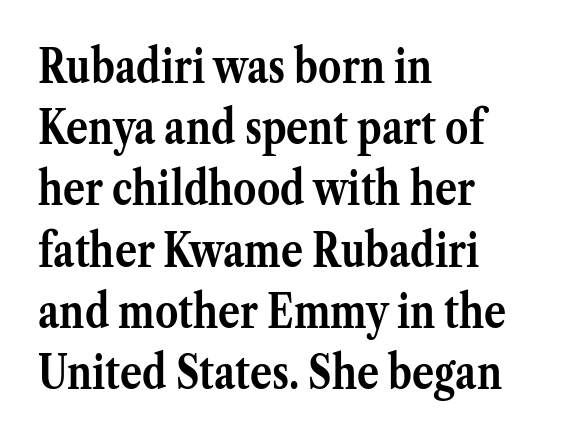
The image shows 46 px semibold serif type, upright; set left-aligned, normal line spacing (1.33x), normal letter spacing, not underlined; medium stroke contrast and a medium x-height.
